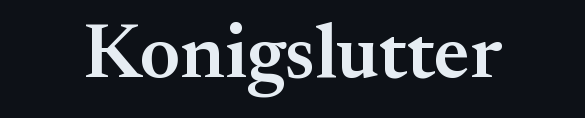
The rendering keeps characters at their native spacing. Decoration check: the copy has no underline. Slightly chunky letters — semibold, I'd say, not full bold. Posture: straight, roman, zero tilt. Proportional: the letters do not fall into vertical columns.
